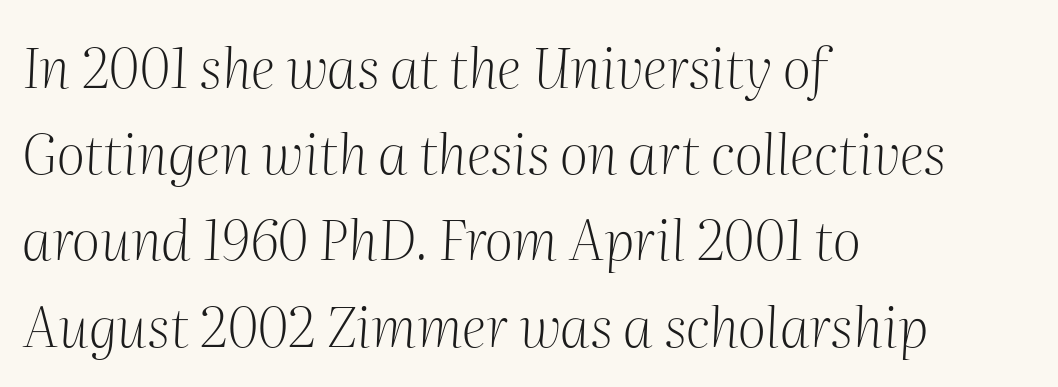
{"serif": "yes", "italic": "yes", "lean": "right", "slant_degrees": 2, "bold": "no", "weight": "light", "width": "normal", "stroke_contrast": "medium", "x_height": "medium", "monospaced": "no", "underline": "no", "align": "left", "line_spacing": "normal", "line_spacing_ratio": 1.54, "letter_spacing": "normal", "letter_spacing_em": 0.0, "glyph_px": 56}
